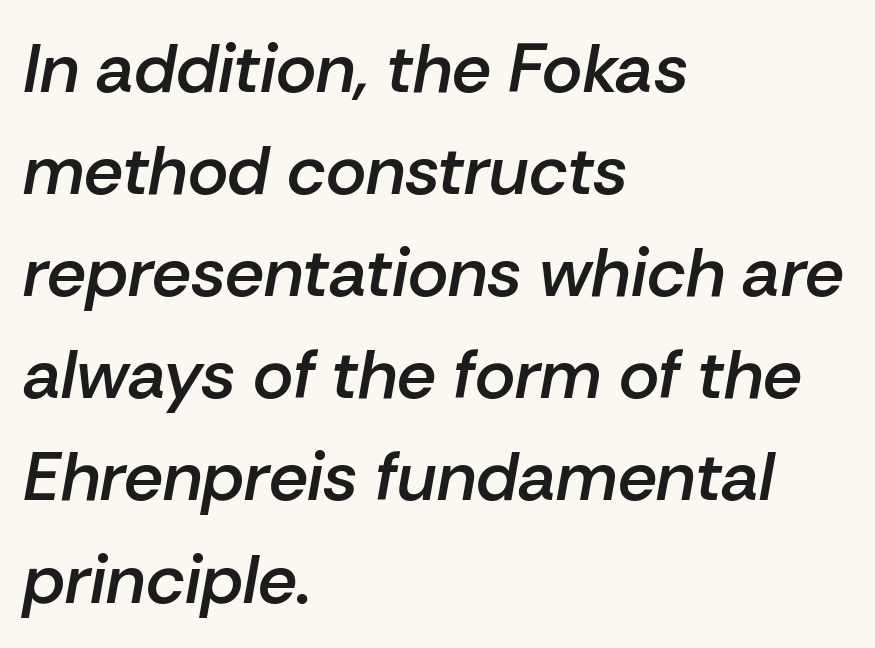
Q: Is the text bold? A: Semi-bold.
Q: Is the text italic (slanted)? A: Yes, it leans right by about 10 degrees.
Q: Is the text underlined? A: No.
Q: How is the paragraph aligned? A: Left-aligned.
Q: Is the spacing between letters normal or unusually wide? A: Normal.
Q: Is the spacing between lines tight, normal or loose? A: Normal.
Q: Width (condensed, normal, or wide)? A: Normal.
Q: Stroke contrast? A: Low.
Q: x-height? A: Medium.
Q: Monospaced? A: No.
